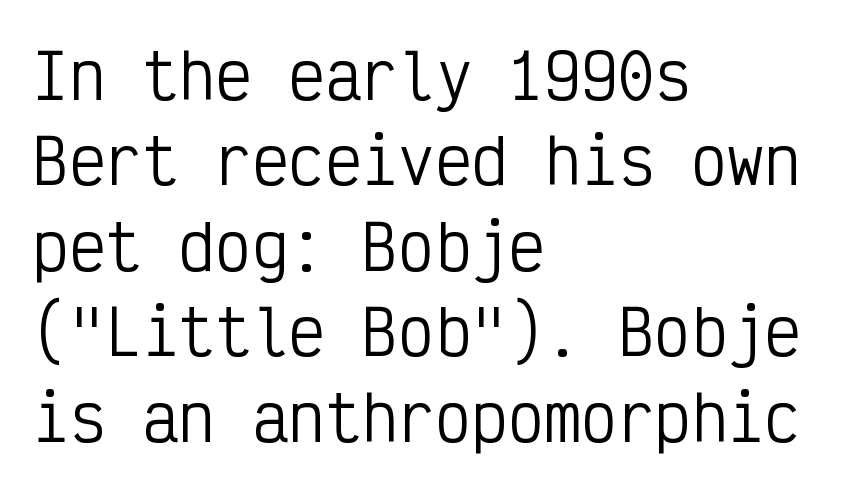
A clean baseline with only descenders dipping below it. The type sits square on the baseline with zero lean. There is no visible air inserted between adjacent glyphs. Look at the bottom of the vertical strokes: they stop flat, with no serifs.
